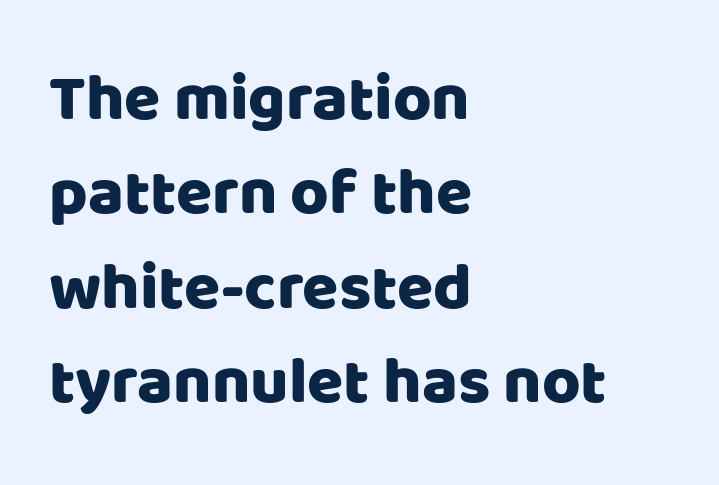
Normally led — the rows are evenly, conventionally spaced. Is this a sans? Yes — the strokes have no serifs. Words appear dense and cohesive because spacing is normal. The gap between lines stays unmarked. Looks like regular typesetting: each glyph gets only the width it needs. When letters stand straight like this, we call the style roman or upright.
